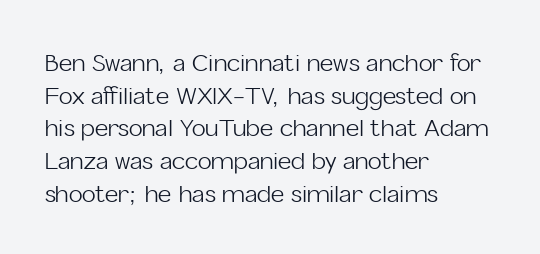
Characters follow at the spacing the type designer built in. The letterforms sit at book weight or below. Rendered with straight, roman letterforms. The rows are spaced the way most documents space them. The strip under each line holds only bare page.
